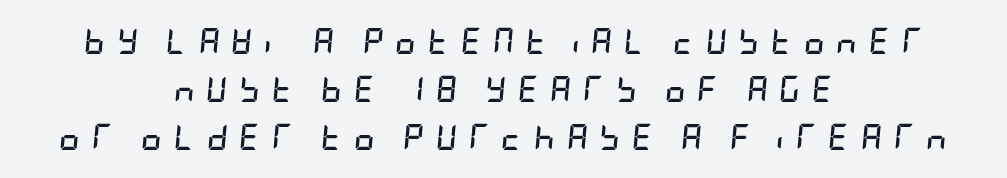
Inter-character spacing is expanded well beyond the font's built-in metrics. The axis of the letterforms is tilted away from vertical. Letters rest on an invisible, unmarked baseline. The whitespace from short lines is split evenly between both sides. Emphasis by weight is at full strength: bold.
